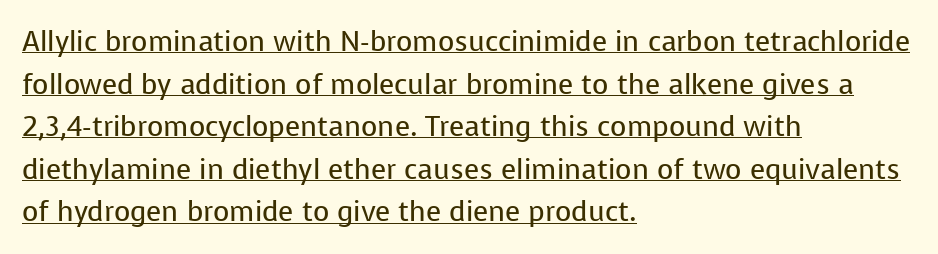
{"serif": "no", "italic": "no", "bold": "no", "weight": "regular", "width": "normal", "stroke_contrast": "low", "x_height": "medium", "monospaced": "no", "underline": "yes", "align": "left", "line_spacing": "normal", "line_spacing_ratio": 1.52, "letter_spacing": "normal", "letter_spacing_em": 0.0, "glyph_px": 28}
